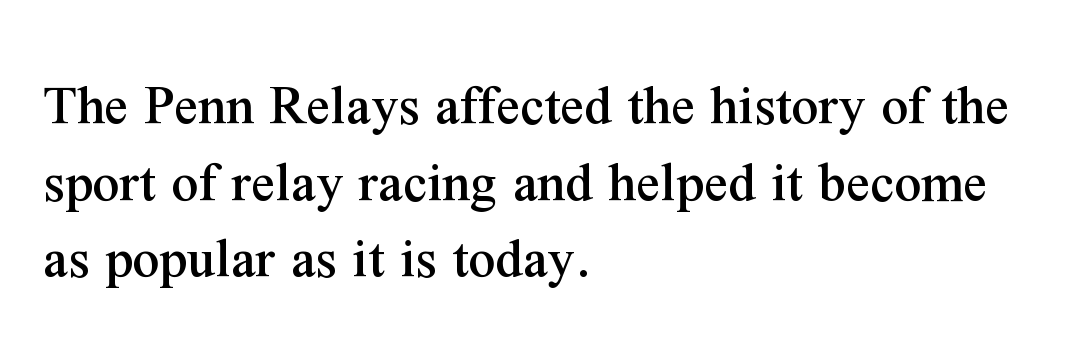
Q: Is the text italic (slanted)? A: No, it is upright.
Q: Is the typeface a serif or a sans-serif typeface? A: Serif.
Q: Is the text underlined? A: No.
Q: How is the paragraph aligned? A: Left-aligned.
Q: Is the spacing between letters normal or unusually wide? A: Normal.
Q: Is the spacing between lines tight, normal or loose? A: Normal.
Q: Width (condensed, normal, or wide)? A: Normal.
Q: Stroke contrast? A: Medium.
Q: x-height? A: Medium.
Q: Monospaced? A: No.
